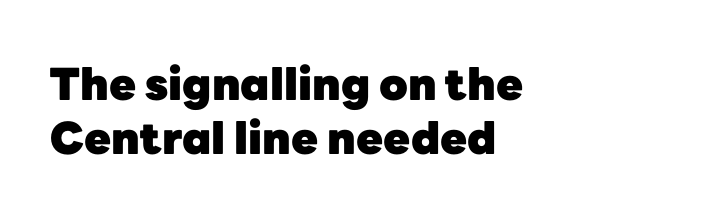
Q: Is the text bold? A: Yes.
Q: Is the text italic (slanted)? A: No, it is upright.
Q: Is the typeface a serif or a sans-serif typeface? A: Sans-serif.
Q: Is the text underlined? A: No.
Q: How is the paragraph aligned? A: Left-aligned.
Q: Is the spacing between letters normal or unusually wide? A: Normal.
Q: Width (condensed, normal, or wide)? A: Normal.
Q: Stroke contrast? A: Low.
Q: x-height? A: Medium.
Q: Monospaced? A: No.
